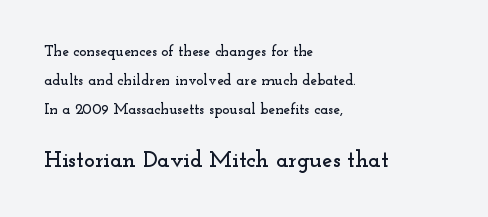
Beneath every word, the page is bare. This sample is left-justified, so line endings fall wherever the words run out. No extra tracking has been applied to these lines. This sample uses an upright cut, with every glyph sitting square on the baseline.
